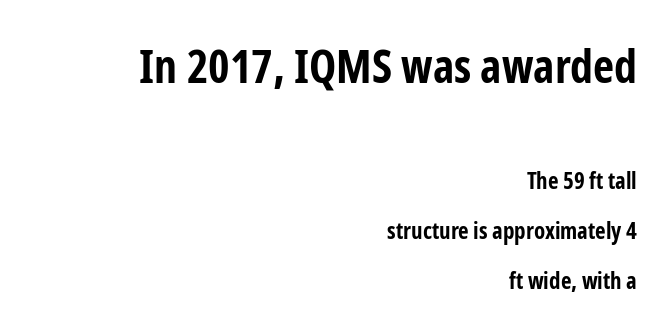
The image shows 46 px bold, condensed sans-serif type, upright; set right-aligned, loose line spacing (2.16x), normal letter spacing, not underlined; the first (top) block is 2.0x larger; low stroke contrast and a medium x-height.
